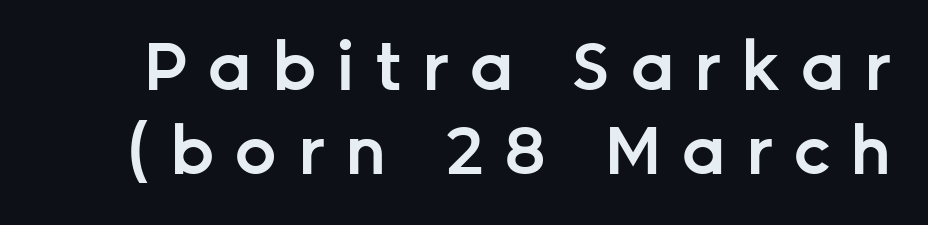
The image shows 67 px semibold sans-serif type, upright; set normal line spacing (1.26x), unusually wide letter spacing (+0.29 em), not underlined; low stroke contrast and a medium x-height.
